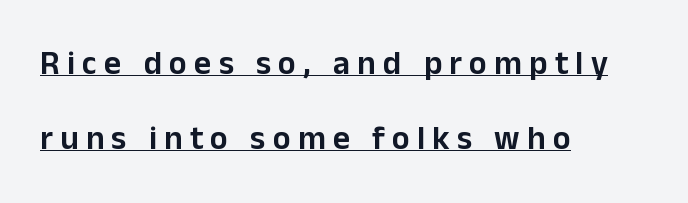
The image shows 33 px sans-serif type, upright; set left-aligned, loose line spacing (2.26x), unusually wide letter spacing (+0.22 em), underlined; low stroke contrast and a medium x-height.
